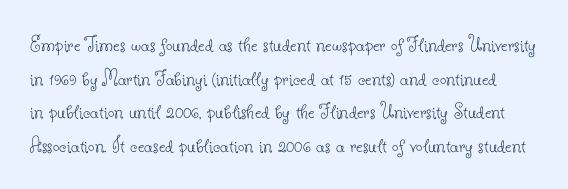
Q: Is the text bold? A: No.
Q: Is the text italic (slanted)? A: No, it is upright.
Q: Is the text underlined? A: No.
Q: Is the spacing between letters normal or unusually wide? A: Normal.
Q: Is the spacing between lines tight, normal or loose? A: Normal.
